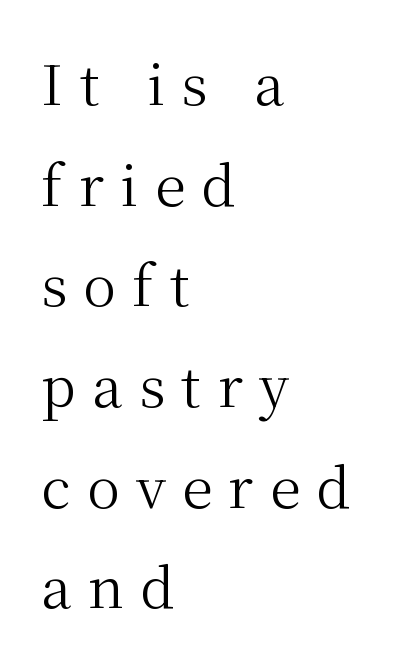
The image shows 55 px regular-weight serif type, upright; set left-aligned, line spacing 1.83x, unusually wide letter spacing (+0.3 em), not underlined; medium stroke contrast and a medium x-height.
